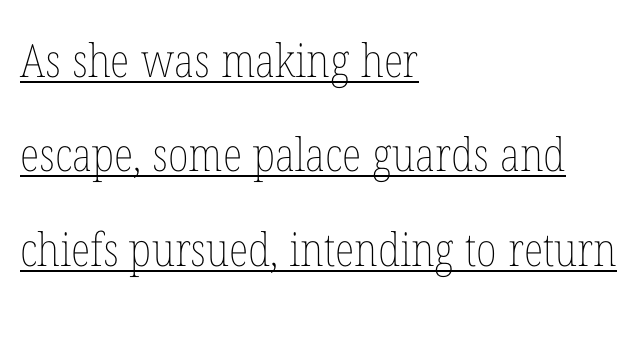
Quick note: underline on. Vertical spacing — loose. Character widths vary here, with narrow letters taking less room than wide ones. The lettering holds an erect, upright posture throughout. Compared with a centered layout, this one pins lines to the left instead. The letters sit at their default tracking, neither squeezed nor spread.
